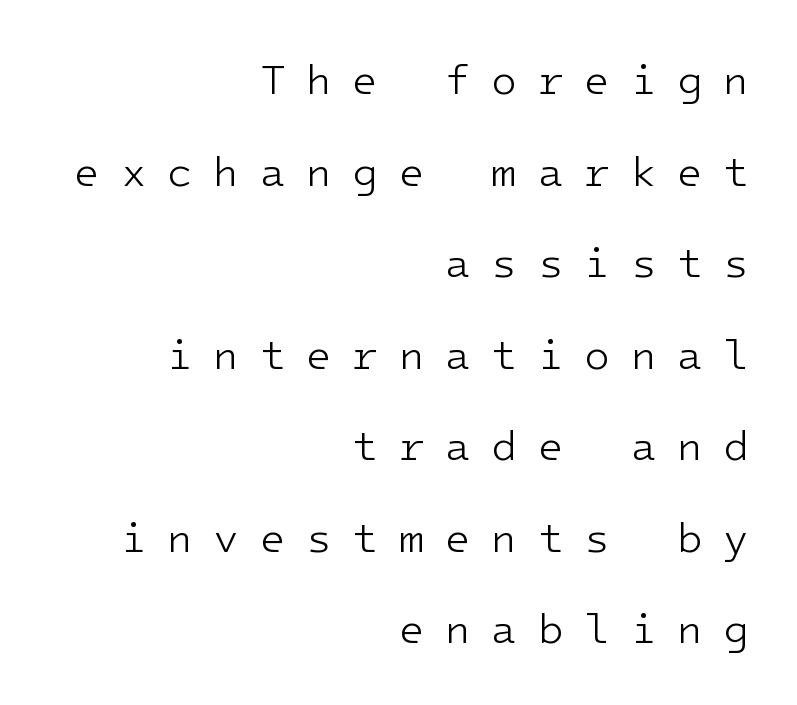
Line spacing here is loose. The lines in this sample share a right terminus and differ only in where they begin. The glyphs in this specimen are sans serif. Every character sits straight up, as roman type does.
